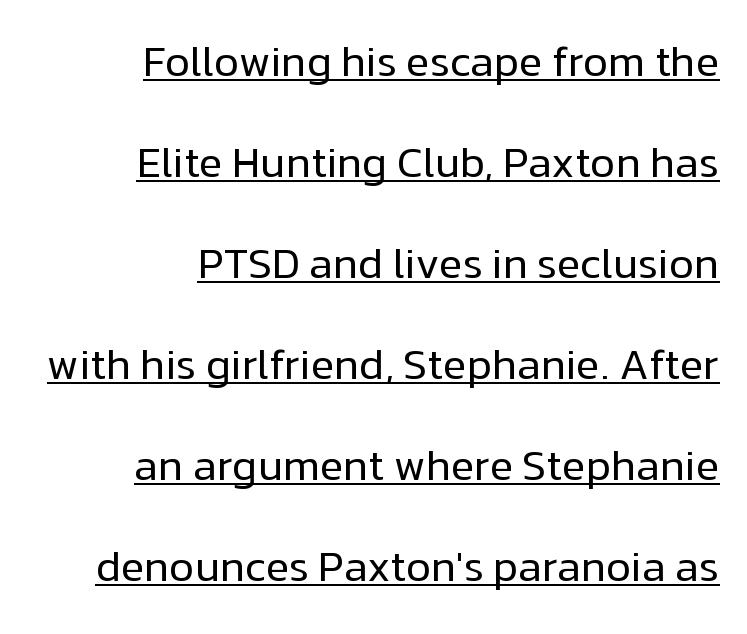
{"serif": "no", "italic": "no", "bold": "no", "weight": "regular", "width": "normal", "stroke_contrast": "low", "x_height": "medium", "monospaced": "no", "underline": "yes", "align": "right", "line_spacing": "loose", "line_spacing_ratio": 2.35, "letter_spacing": "normal", "letter_spacing_em": 0.0, "glyph_px": 43}
